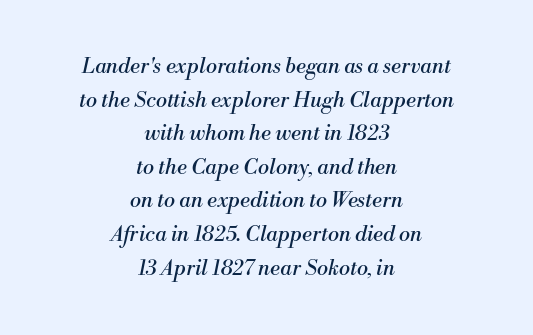
{"italic": "yes", "lean": "right", "slant_degrees": 13, "bold": "no", "underline": "no", "align": "center", "line_spacing": "normal", "line_spacing_ratio": 1.6, "letter_spacing": "normal", "letter_spacing_em": 0.0, "glyph_px": 21}
